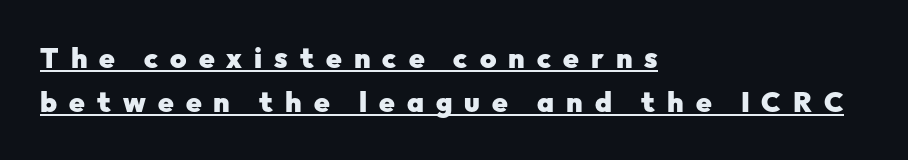
Horizontal alignment here is leftward, the default for most running prose. A typesetter would label this face a sans. These lines have a slow, spaced-out rhythm from letter to letter. Is this a fixed-width face? No — the glyphs have proportional, varying widths.
